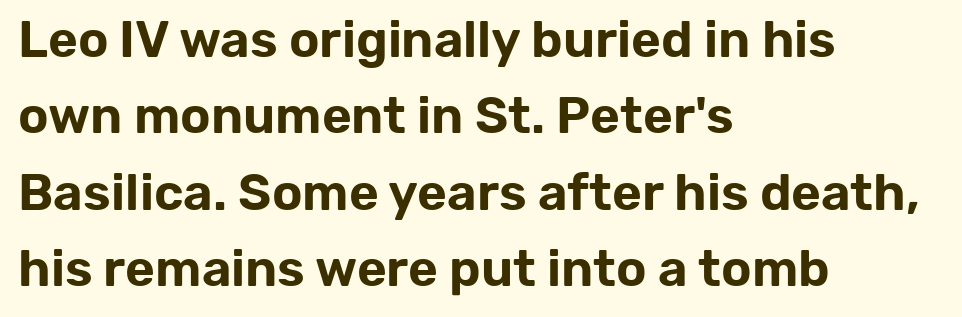
Q: Is the text italic (slanted)? A: No, it is upright.
Q: Is the typeface a serif or a sans-serif typeface? A: Sans-serif.
Q: Is the text underlined? A: No.
Q: How is the paragraph aligned? A: Left-aligned.
Q: Is the spacing between letters normal or unusually wide? A: Normal.
Q: Is the spacing between lines tight, normal or loose? A: Normal.
Q: Width (condensed, normal, or wide)? A: Normal.
Q: Stroke contrast? A: Low.
Q: x-height? A: Medium.
Q: Monospaced? A: No.
